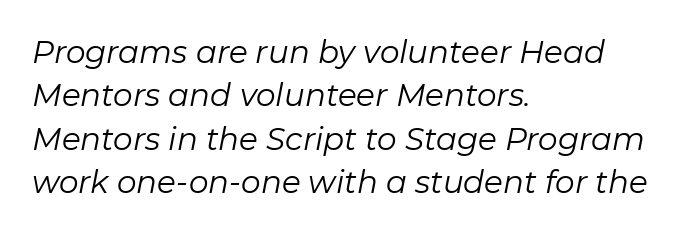
These lines were composed using italics. This reads as an unemphasized weight, regular at the heaviest. Any mark beneath the type? The region is blank. Looks like regular typesetting: each glyph gets only the width it needs.
